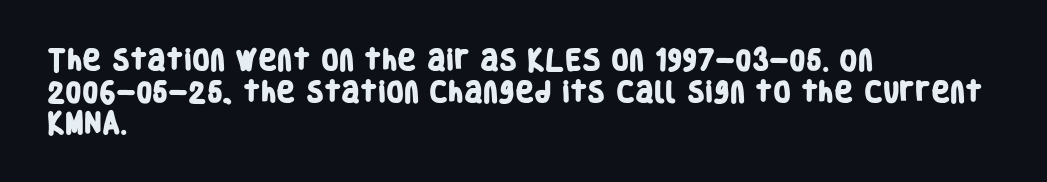
{"bold": "yes", "underline": "no", "align": "left", "line_spacing": "normal", "line_spacing_ratio": 1.37, "letter_spacing": "normal", "letter_spacing_em": 0.0, "glyph_px": 23}
